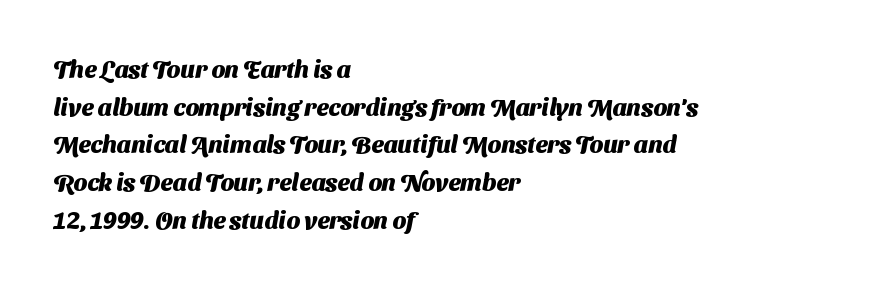
The typesetter chose a ragged-right arrangement here. Heavy, bold letterforms. A normal amount of white space separates one row of letters from the next. A clean baseline with only descenders dipping below it.
